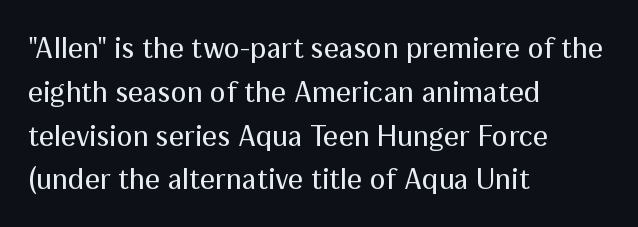
{"serif": "no", "italic": "no", "bold": "no", "weight": "regular", "width": "normal", "stroke_contrast": "medium", "x_height": "medium", "monospaced": "no", "underline": "no", "align": "left", "line_spacing": "normal", "line_spacing_ratio": 1.46, "letter_spacing": "normal", "letter_spacing_em": 0.0, "glyph_px": 30}
